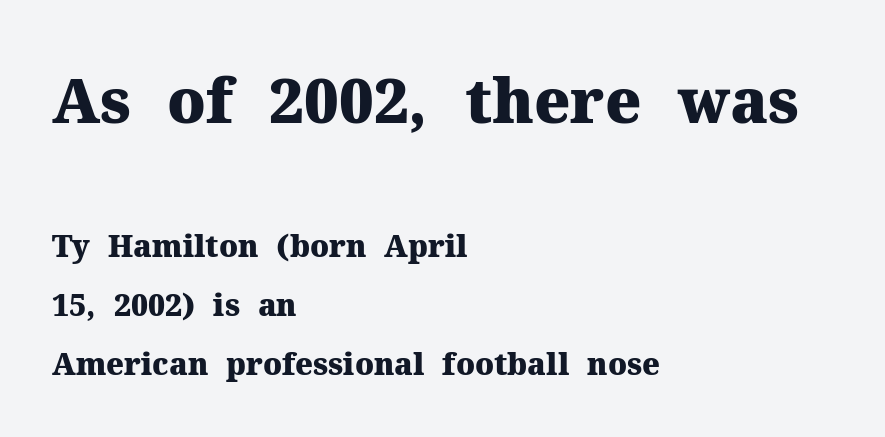
The image shows 61 px heavy serif type, upright; set left-aligned, loose line spacing (1.98x), normal letter spacing, not underlined; the first (top) block is 2.03x larger; medium stroke contrast and a medium x-height.
